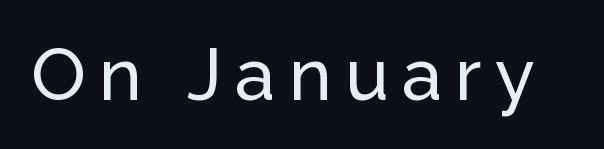
The image shows 73 px sans-serif type, upright; set not underlined; low stroke contrast and a medium x-height.
